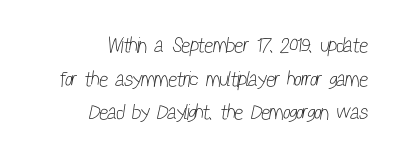
Q: Is the text bold? A: No.
Q: Is the text underlined? A: No.
Q: How is the paragraph aligned? A: Right-aligned.
Q: Is the spacing between letters normal or unusually wide? A: Normal.
Q: Is the spacing between lines tight, normal or loose? A: Normal.
